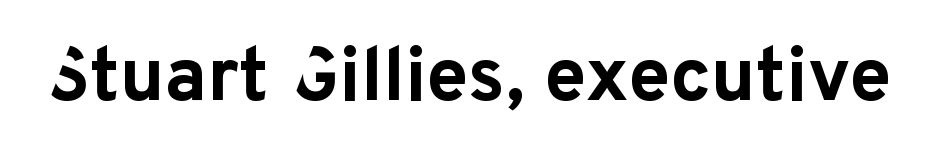
The image shows 76 px bold sans-serif type, upright; set normal letter spacing, not underlined; low stroke contrast and a medium x-height.
